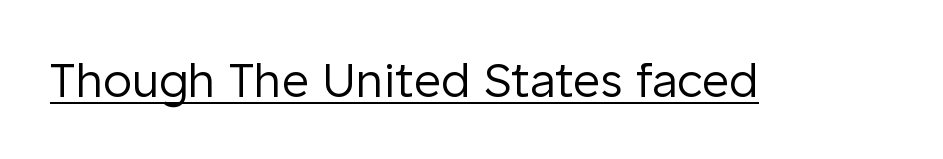
Q: Is the text bold? A: No.
Q: Is the text italic (slanted)? A: No, it is upright.
Q: Is the typeface a serif or a sans-serif typeface? A: Sans-serif.
Q: Is the text underlined? A: Yes.
Q: Is the spacing between letters normal or unusually wide? A: Normal.
Q: Width (condensed, normal, or wide)? A: Normal.
Q: Stroke contrast? A: Low.
Q: x-height? A: Medium.
Q: Monospaced? A: No.
